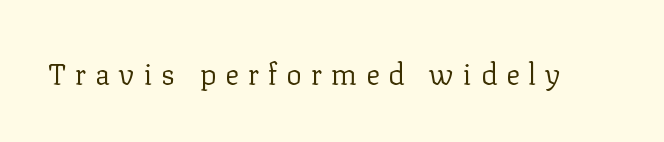
Typographically, this falls in the serif category. The letterforms sit at book weight or below. No word sits above an underline. Inter-character spacing is expanded well beyond the font's built-in metrics.
